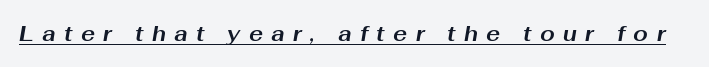
Q: Is the text bold? A: Yes.
Q: Is the text italic (slanted)? A: Yes, it leans right by about 10 degrees.
Q: Is the text underlined? A: Yes.
Q: Is the spacing between letters normal or unusually wide? A: Unusually wide.
